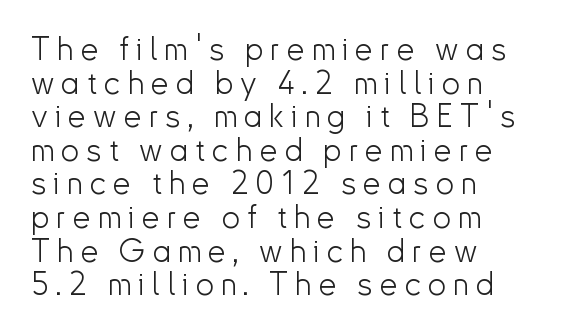
Has an underline been added? It has not. A typesetter would label this face a sans. Tracking value appears strongly positive — letters spread wide. The typeface has the unassuming heft of standard copy or less. The lines are packed closely together with very little leading.
